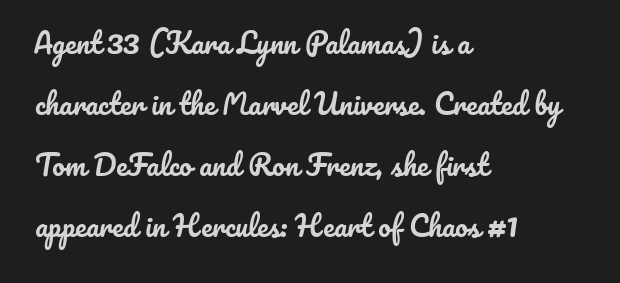
{"width": "normal", "stroke_contrast": "low", "x_height": "small", "monospaced": "no", "underline": "no", "align": "left", "line_spacing": "loose", "line_spacing_ratio": 2.18, "letter_spacing": "normal", "letter_spacing_em": 0.0, "glyph_px": 28}
